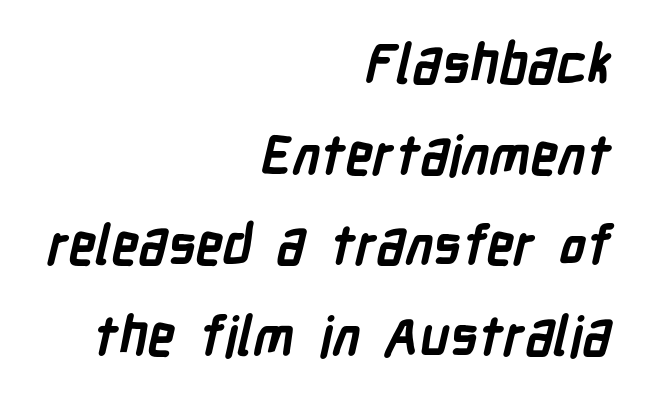
{"serif": "no", "bold": "yes", "weight": "semibold", "width": "condensed", "stroke_contrast": "low", "x_height": "medium", "monospaced": "no", "underline": "no", "align": "right", "line_spacing": "normal", "line_spacing_ratio": 1.68, "letter_spacing": "normal", "letter_spacing_em": 0.0, "glyph_px": 54}
